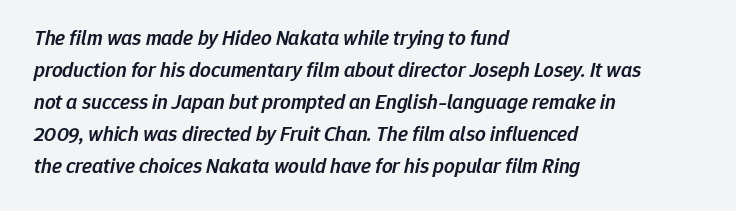
The image shows 21 px text type, italic (leaning right); set left-aligned, normal line spacing (1.52x), normal letter spacing, not underlined.
